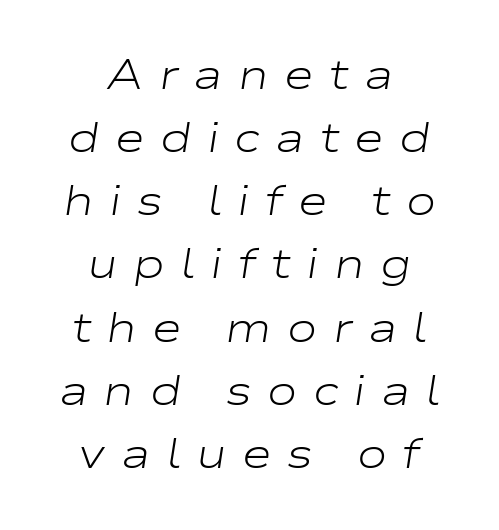
{"italic": "yes", "lean": "right", "slant_degrees": 9, "bold": "no", "weight": "light", "width": "wide", "stroke_contrast": "low", "x_height": "medium", "monospaced": "no", "underline": "no", "align": "center", "line_spacing": "normal", "line_spacing_ratio": 1.54, "letter_spacing": "wide", "letter_spacing_em": 0.37, "glyph_px": 41}
